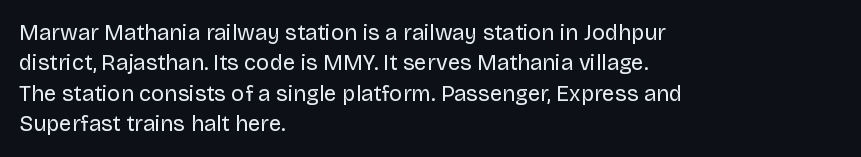
The image shows 22 px text type, upright; set left-aligned, normal line spacing (1.38x), normal letter spacing, not underlined.
